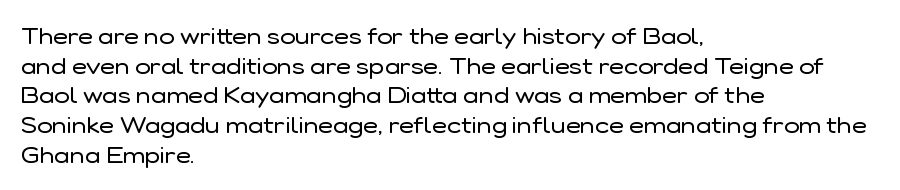
The lines sit at an ordinary, default distance from one another. The rag falls on the right side of this text block. The characters are drawn with everyday or finer stroke widths. Descender tails drop into unmarked territory.
